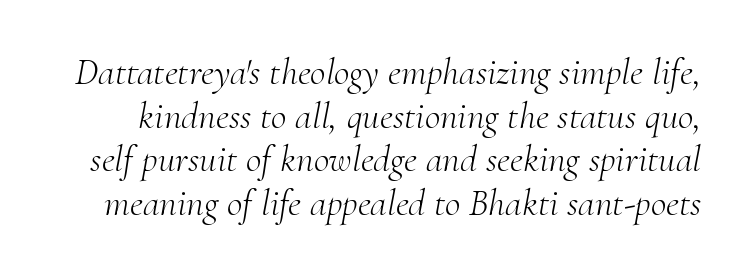
The image shows 38 px light serif type, italic (leaning right); set tight line spacing (1.15x), normal letter spacing, not underlined; medium stroke contrast and a small x-height.
